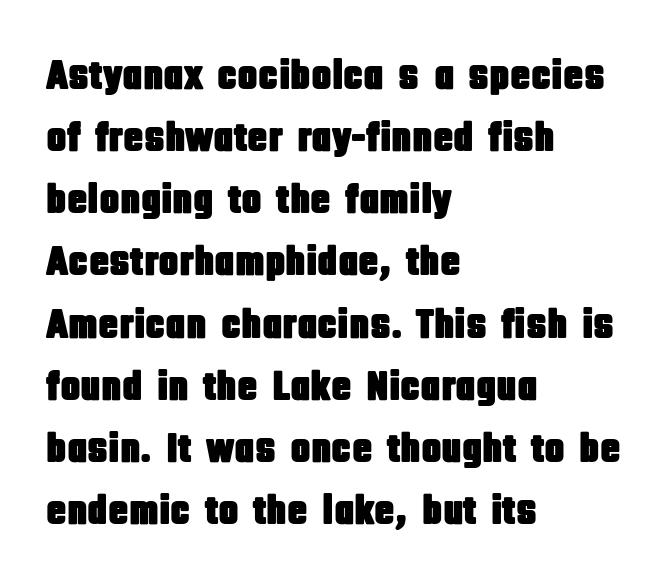
This rendering uses left alignment, leaving the right contour irregular. Has an underline been added? It has not. The typography opts for an upright posture over an oblique one. These lines are rendered in a variable-pitch font. The glyphs in this specimen are sans serif.
